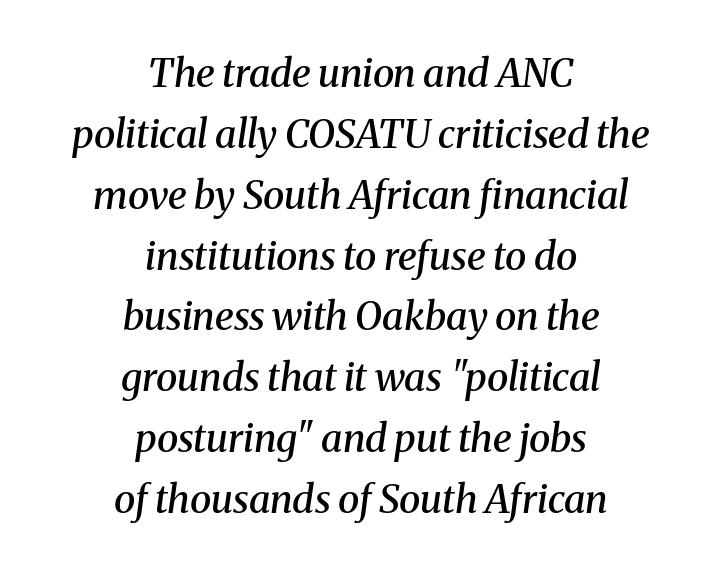
The image shows 39 px semibold serif type, italic (leaning right); set centered, normal line spacing (1.56x), normal letter spacing, not underlined; medium stroke contrast and a medium x-height.
